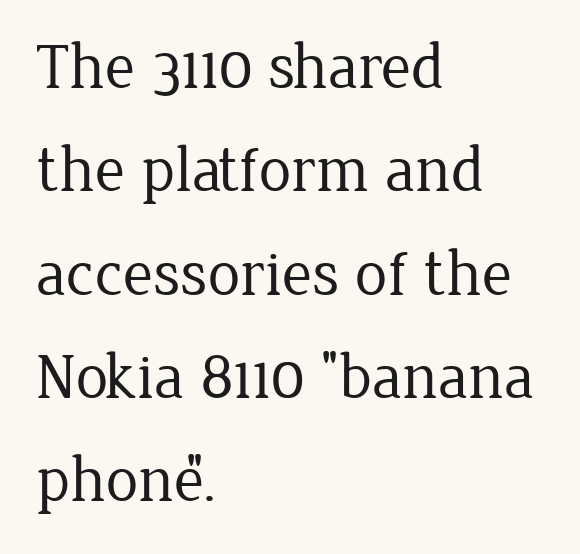
{"serif": "yes", "italic": "no", "bold": "no", "weight": "regular", "width": "normal", "stroke_contrast": "low", "x_height": "medium", "monospaced": "no", "underline": "no", "align": "left", "line_spacing": "normal", "line_spacing_ratio": 1.59, "letter_spacing": "normal", "letter_spacing_em": 0.0, "glyph_px": 65}
